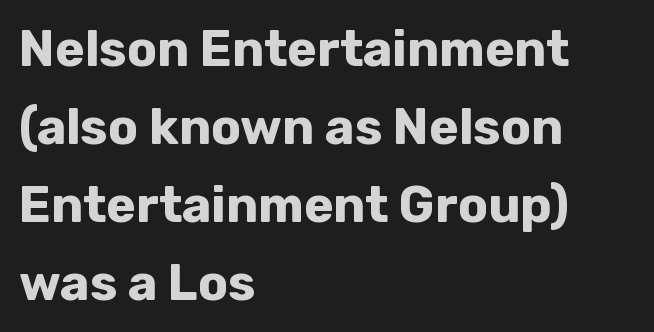
{"serif": "no", "italic": "no", "bold": "yes", "weight": "bold", "width": "normal", "stroke_contrast": "low", "x_height": "medium", "monospaced": "no", "underline": "no", "align": "left", "line_spacing": "normal", "line_spacing_ratio": 1.56, "letter_spacing": "normal", "letter_spacing_em": 0.0, "glyph_px": 50}
